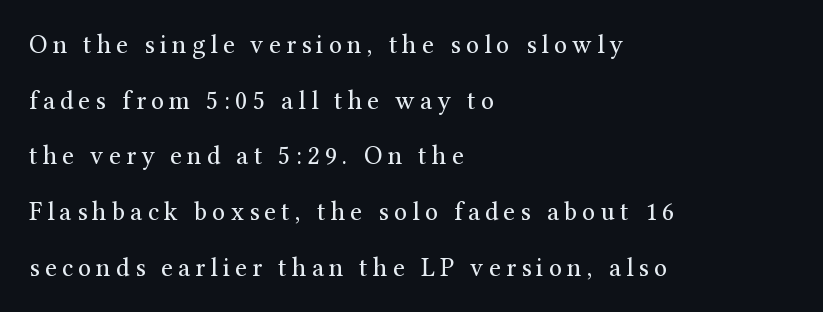
{"italic": "no", "bold": "no", "underline": "no", "align": "left", "line_spacing": "loose", "line_spacing_ratio": 2.14, "letter_spacing": "wide", "letter_spacing_em": 0.2, "glyph_px": 26}
